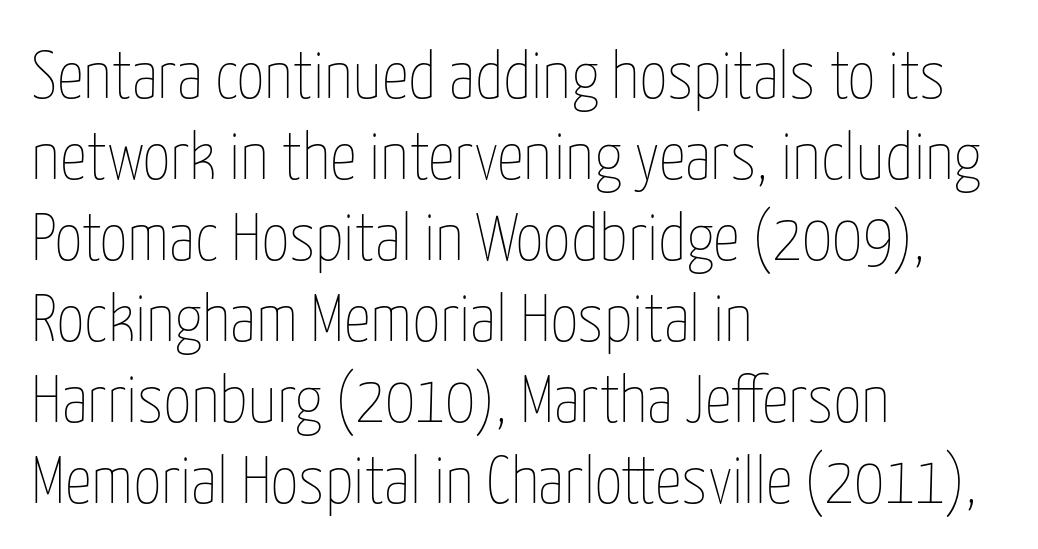
The image shows 67 px thin, condensed type, upright; set left-aligned, line spacing 1.21x, normal letter spacing, not underlined; low stroke contrast and a medium x-height.
